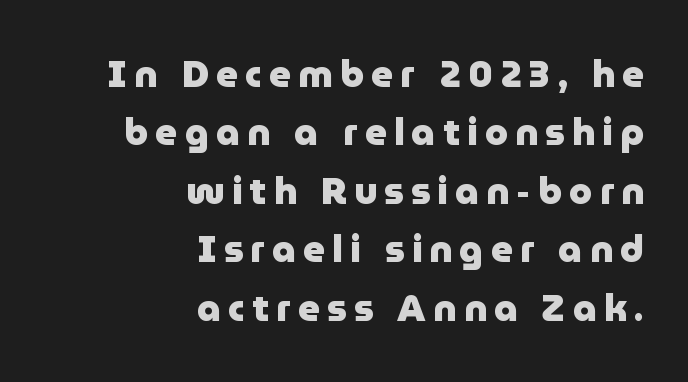
The image shows 37 px heavy sans-serif type, upright; set right-aligned, normal line spacing (1.58x), unusually wide letter spacing (+0.2 em), not underlined; low stroke contrast and a medium x-height.
